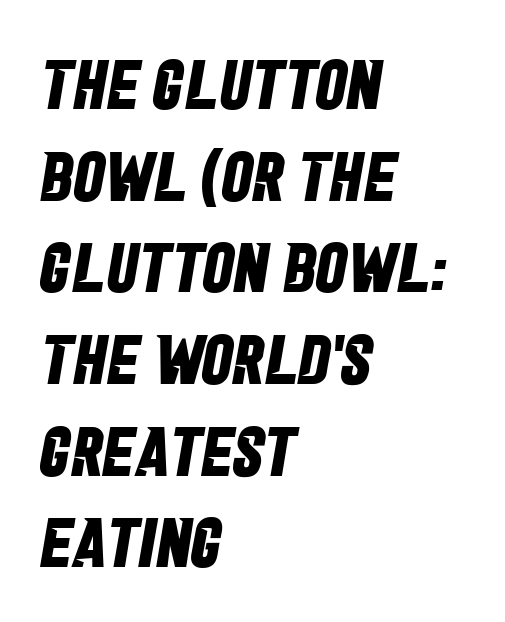
Honestly, the letter spacing is just normal — you wouldn't notice it. A typesetter would call this leading conventional body-copy spacing. Each row of text sits above clean, open space. The face used here is a sans, in the tradition of grotesques and geometrics. Heavy-handed strokes throughout: this text is bold.
